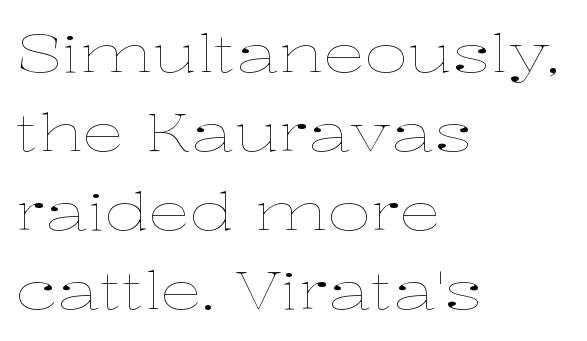
{"italic": "no", "bold": "no", "weight": "thin", "width": "wide", "stroke_contrast": "low", "x_height": "medium", "monospaced": "no", "underline": "no", "align": "left", "line_spacing": "normal", "line_spacing_ratio": 1.49, "letter_spacing": "normal", "letter_spacing_em": 0.0, "glyph_px": 53}
